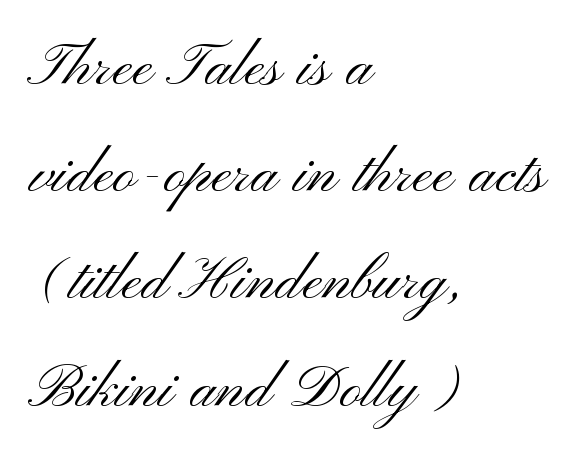
{"serif": "no", "bold": "no", "weight": "light", "width": "wide", "stroke_contrast": "medium", "x_height": "small", "monospaced": "no", "underline": "no", "align": "left", "line_spacing": "normal", "line_spacing_ratio": 1.43, "letter_spacing": "normal", "letter_spacing_em": 0.0, "glyph_px": 75}
